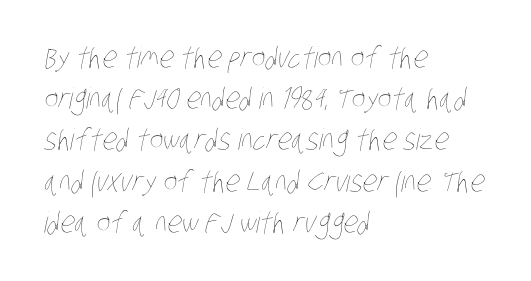
Honestly, there is no underline to notice here at all. A light-to-regular cut is what we see here. Is there much room between lines? A standard amount, neither cramped nor airy. Alignment: flush left.
